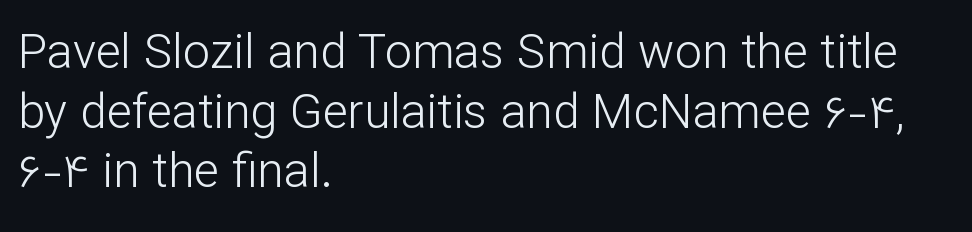
Compared with a centered layout, this one pins lines to the left instead. The line texture is even and compact thanks to regular tracking. You could not count columns in this text — the font is proportionally spaced. Clear beneath every line of the passage. The strokes are not fattened; the text isn't bold.
